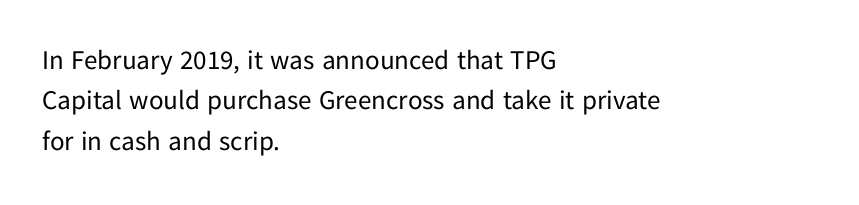
The passage shown stacks its lines at a standard gap. Students, note that the glyphs here touch the page at normal intervals. This reads as an unemphasized weight, regular at the heaviest. Typeset ragged right — the left edge is the straight one. No italicization has been applied; the sample stays upright.
